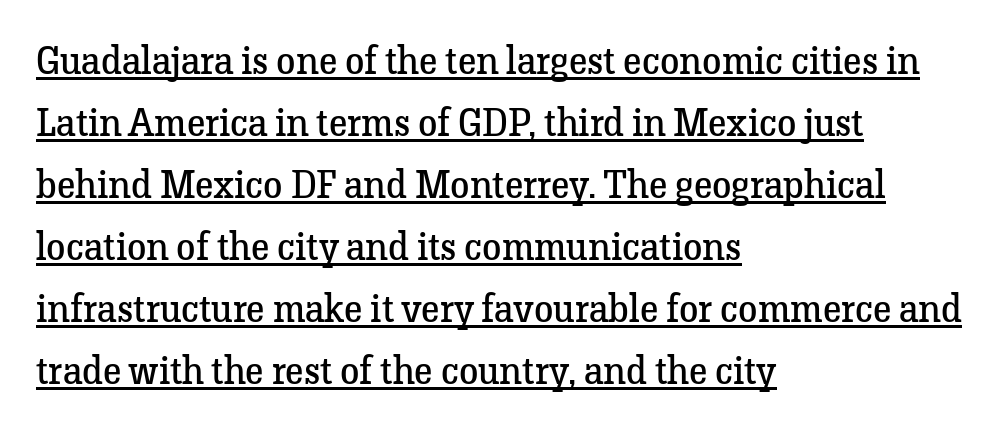
{"serif": "yes", "italic": "no", "bold": "no", "weight": "regular", "width": "normal", "stroke_contrast": "low", "x_height": "medium", "monospaced": "no", "underline": "yes", "align": "left", "line_spacing": "normal", "line_spacing_ratio": 1.59, "letter_spacing": "normal", "letter_spacing_em": 0.0, "glyph_px": 39}
